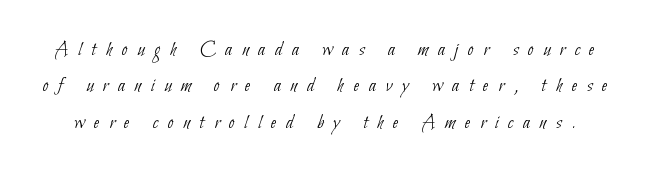
The image shows 21 px text type; set line spacing 1.73x, unusually wide letter spacing (+0.46 em), not underlined.
